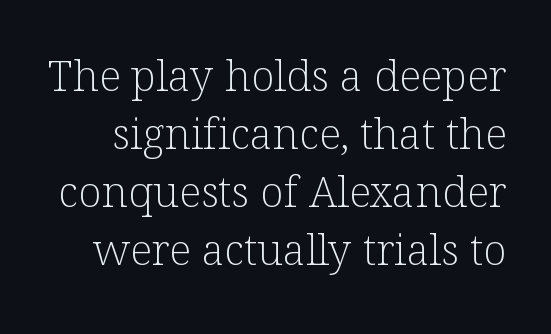
The image shows 43 px light serif type, upright; set normal line spacing (1.35x), normal letter spacing, not underlined; low stroke contrast and a medium x-height.
